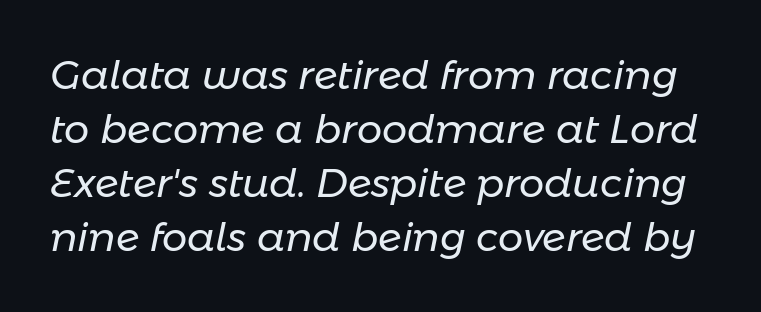
The image shows 40 px regular-weight type, italic (leaning right); set normal line spacing (1.35x), normal letter spacing, not underlined; low stroke contrast and a medium x-height.
